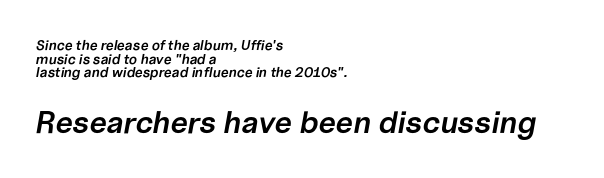
The image shows 31 px semibold type, italic (leaning right); set left-aligned, tight line spacing (0.97x), normal letter spacing, not underlined; the second (bottom) block is 2.21x larger; low stroke contrast and a medium x-height.
